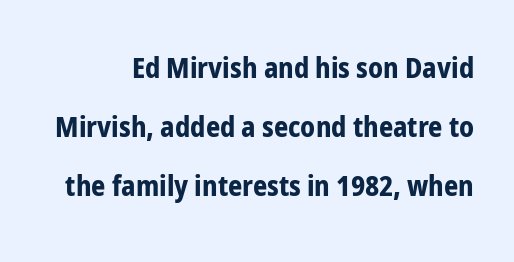
Q: Is the text bold? A: Yes.
Q: Is the text italic (slanted)? A: No, it is upright.
Q: Is the typeface a serif or a sans-serif typeface? A: Sans-serif.
Q: Is the text underlined? A: No.
Q: Is the spacing between letters normal or unusually wide? A: Normal.
Q: Is the spacing between lines tight, normal or loose? A: Loose.
Q: Width (condensed, normal, or wide)? A: Condensed.
Q: Stroke contrast? A: Low.
Q: x-height? A: Medium.
Q: Monospaced? A: No.
